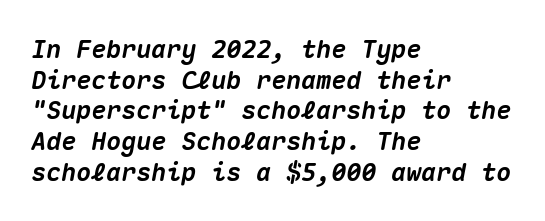
Observe the ordinary spacing: letters are neighbours, not strangers. Quick note: underline off. Notice how the stems are inclined rather than vertical — that's the hallmark of italics. Notice how the passage keeps a crisp vertical edge on the left only. Weight: bold.
